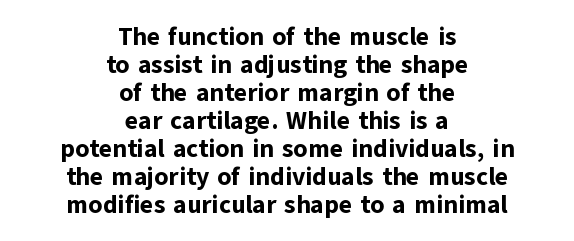
The image shows 25 px bold type, upright; set centered, tight line spacing (1.12x), normal letter spacing, not underlined.
